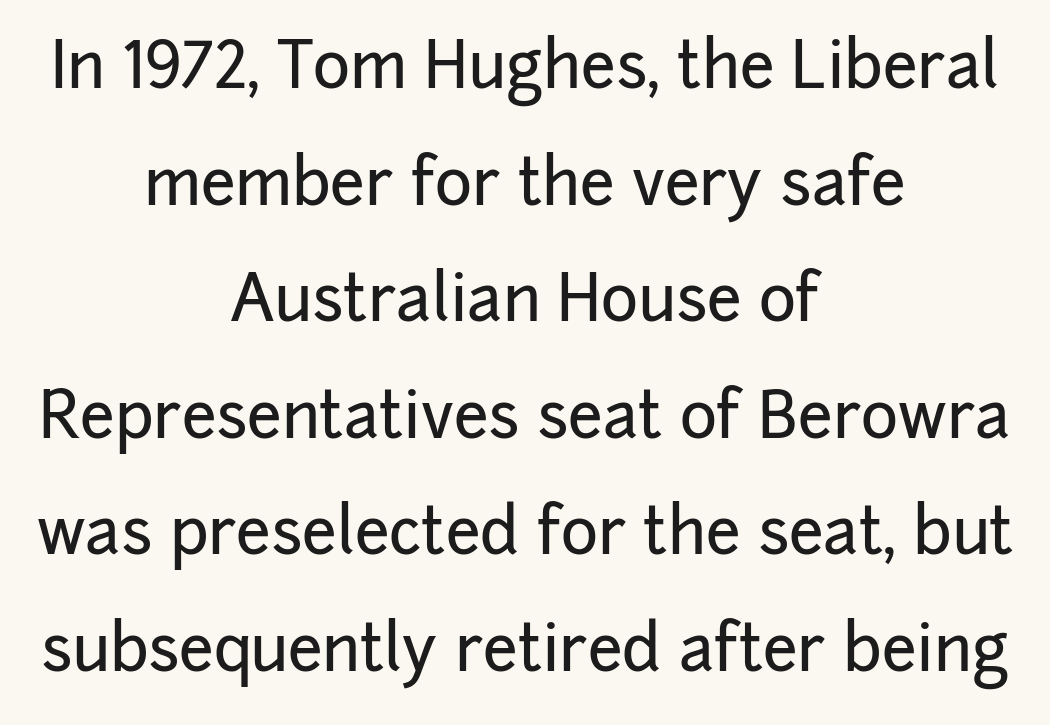
Default kerning and tracking; the words read as compact shapes. The rag falls on both sides of this text block equally. The typeface chosen for these lines omits serifs. The glyphs are unaccompanied by any horizontal stroke below them.
